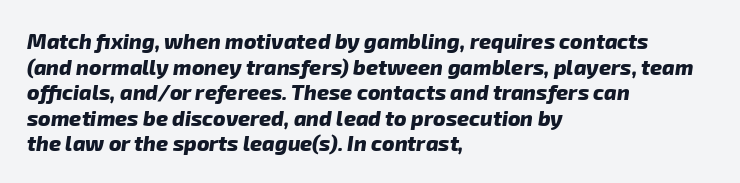
The image shows 21 px bold type; set left-aligned, line spacing 1.22x, normal letter spacing, not underlined.
